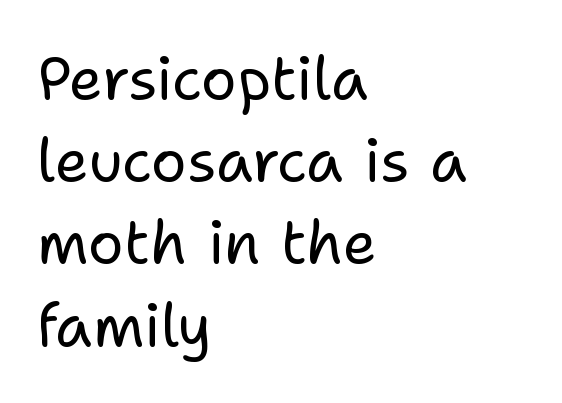
The image shows 60 px regular-weight sans-serif type, upright; set left-aligned, normal line spacing (1.37x), normal letter spacing, not underlined; low stroke contrast and a medium x-height.
